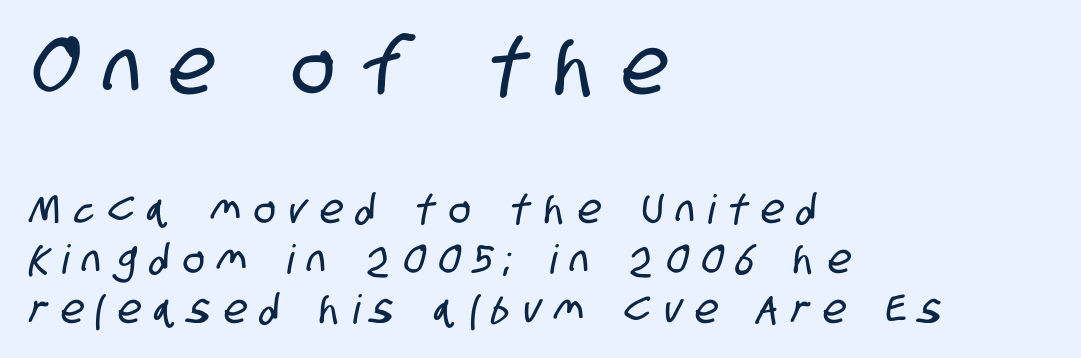
The image shows 79 px condensed sans-serif type; set left-aligned, normal line spacing (1.25x), unusually wide letter spacing (+0.35 em), not underlined; the first (top) block is 1.98x larger; low stroke contrast and a large x-height.
